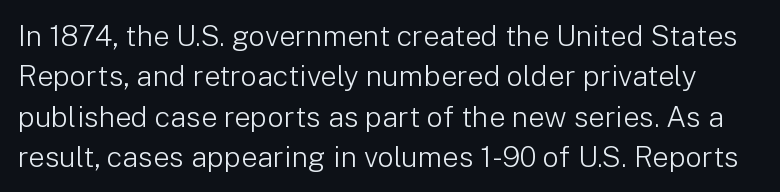
Q: Is the text bold? A: No.
Q: Is the text italic (slanted)? A: No, it is upright.
Q: Is the typeface a serif or a sans-serif typeface? A: Sans-serif.
Q: Is the text underlined? A: No.
Q: Is the spacing between letters normal or unusually wide? A: Normal.
Q: Is the spacing between lines tight, normal or loose? A: Normal.
Q: Width (condensed, normal, or wide)? A: Normal.
Q: Stroke contrast? A: Low.
Q: x-height? A: Medium.
Q: Monospaced? A: No.
